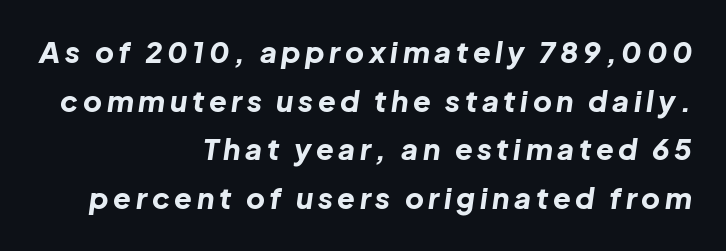
The image shows 29 px bold type, italic (leaning right); set right-aligned, normal line spacing (1.68x), not underlined; low stroke contrast and a medium x-height.
